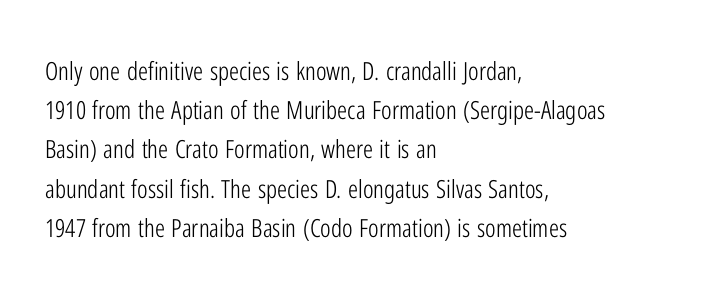
{"italic": "no", "bold": "no", "underline": "no", "align": "left", "line_spacing": "normal", "line_spacing_ratio": 1.57, "letter_spacing": "normal", "letter_spacing_em": 0.0, "glyph_px": 25}
